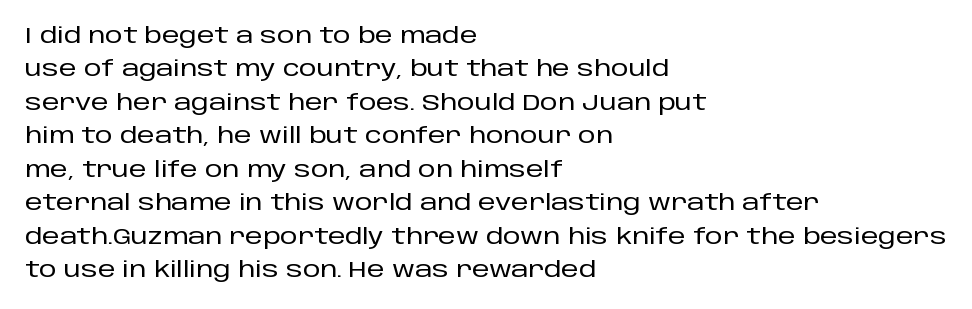
Regarding leading, the lines here are spaced in the standard way. The typography opts for an upright posture over an oblique one. Caption: multi-line text, flush left, ragged right. Nothing unusual about the tracking: characters are spaced as the font intends.
